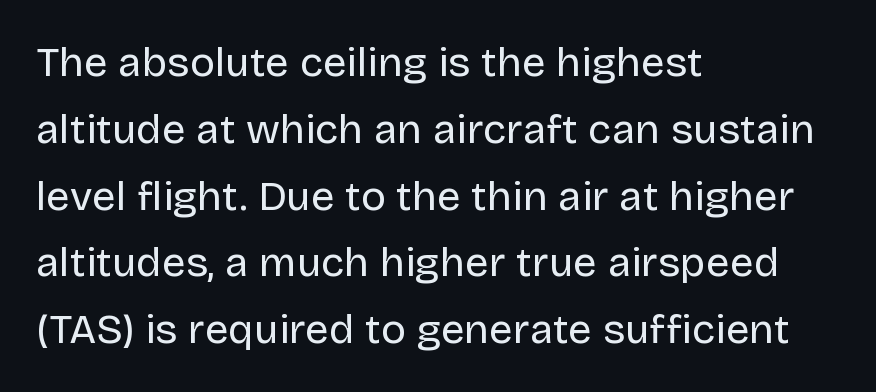
The image shows 42 px regular-weight sans-serif type, upright; set left-aligned, normal line spacing (1.59x), normal letter spacing, not underlined; low stroke contrast and a large x-height.
